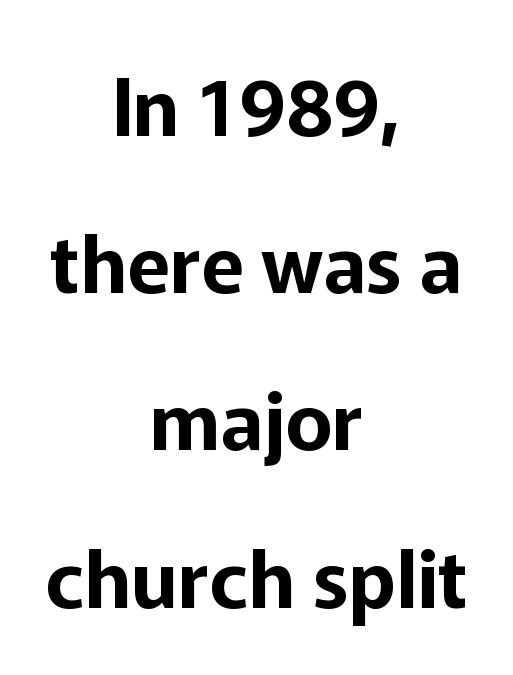
The image shows 79 px sans-serif type, upright; set centered, loose line spacing (1.99x), normal letter spacing, not underlined; low stroke contrast and a medium x-height.
